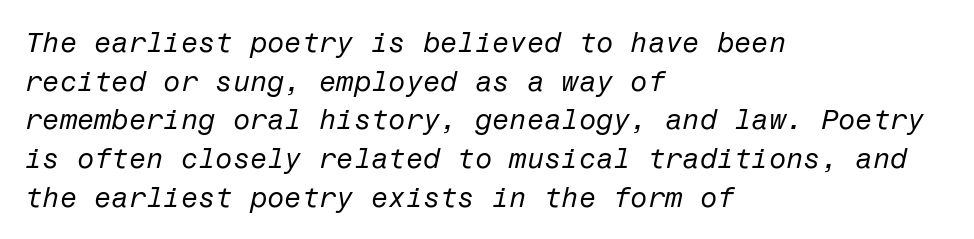
{"italic": "yes", "lean": "right", "slant_degrees": 12, "bold": "no", "weight": "regular", "width": "normal", "stroke_contrast": "low", "x_height": "medium", "underline": "no", "align": "left", "line_spacing": "normal", "line_spacing_ratio": 1.38, "letter_spacing": "normal", "letter_spacing_em": 0.0, "glyph_px": 28}
